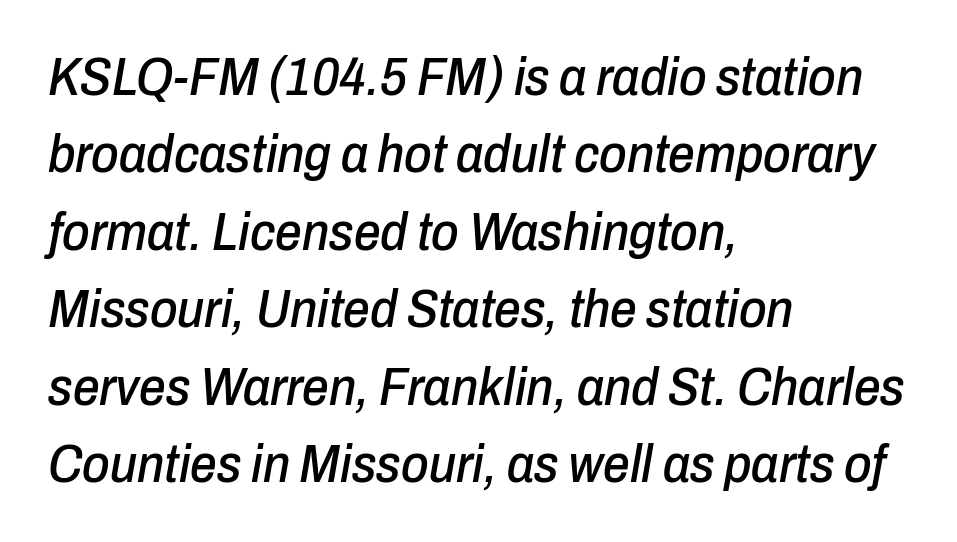
The passage shown is typed in a proportional face where columns would drift. Is the type slanted? Yes — the strokes lean at a clear angle. The baseline area is clear. The space between consecutive lines is moderate. Honestly, the letter spacing is just normal — you wouldn't notice it.
